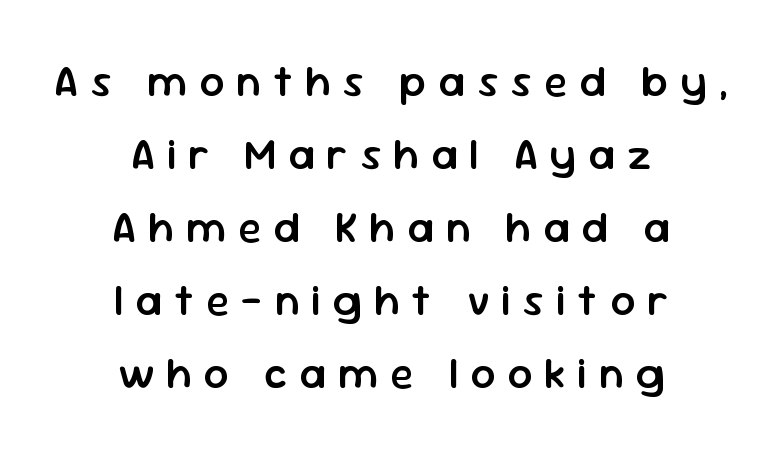
{"serif": "no", "italic": "no", "bold": "semi", "weight": "semibold", "width": "normal", "stroke_contrast": "low", "x_height": "medium", "monospaced": "no", "underline": "no", "align": "center", "line_spacing": "normal", "line_spacing_ratio": 1.7, "letter_spacing": "wide", "letter_spacing_em": 0.28, "glyph_px": 43}
